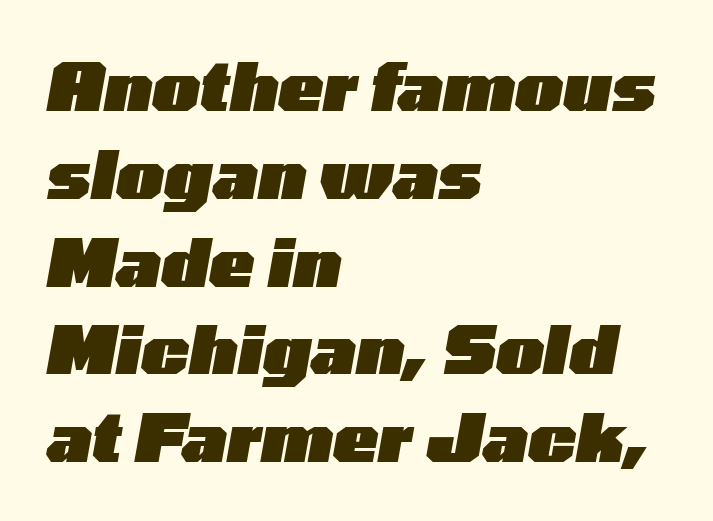
{"italic": "yes", "lean": "right", "slant_degrees": 10, "bold": "yes", "weight": "heavy", "width": "wide", "stroke_contrast": "low", "x_height": "medium", "monospaced": "no", "underline": "no", "align": "left", "line_spacing": "normal", "line_spacing_ratio": 1.31, "letter_spacing": "normal", "letter_spacing_em": 0.0, "glyph_px": 67}
